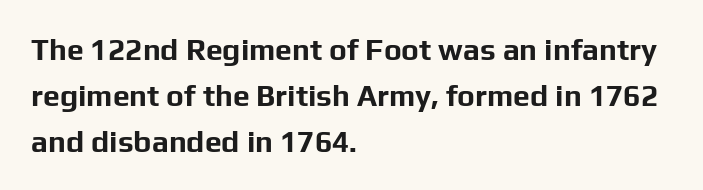
{"serif": "no", "italic": "no", "bold": "yes", "weight": "bold", "width": "normal", "stroke_contrast": "low", "x_height": "medium", "monospaced": "no", "underline": "no", "align": "left", "line_spacing": "normal", "line_spacing_ratio": 1.53, "letter_spacing": "normal", "letter_spacing_em": 0.0, "glyph_px": 30}
